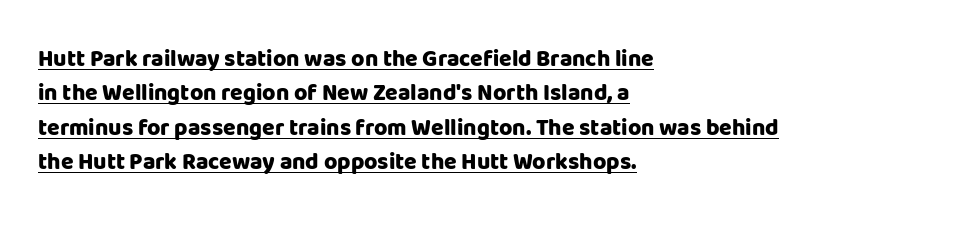
This sample keeps an unexceptional amount of space between lines. Tracking here is standard; glyphs follow each other at the usual distance. Rendered with straight, roman letterforms. These characters rest on top of a visible drawn line. As a designer I'd log this as weight 700, bold.
